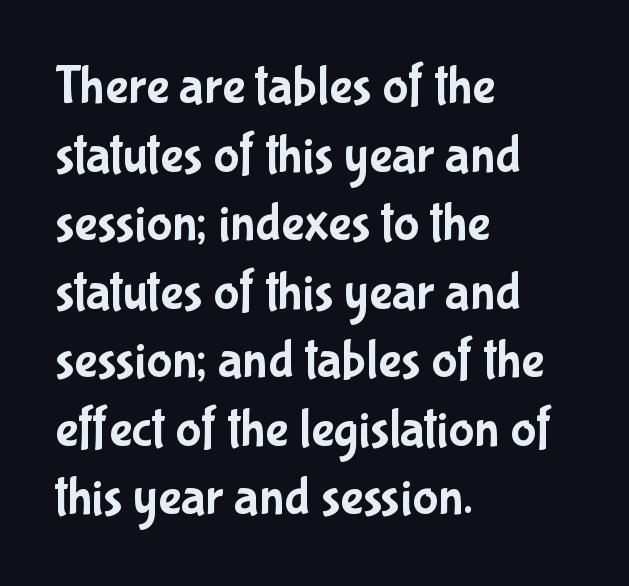
The image shows 54 px condensed sans-serif type, upright; set left-aligned, normal line spacing (1.27x), normal letter spacing, not underlined; low stroke contrast and a medium x-height.
